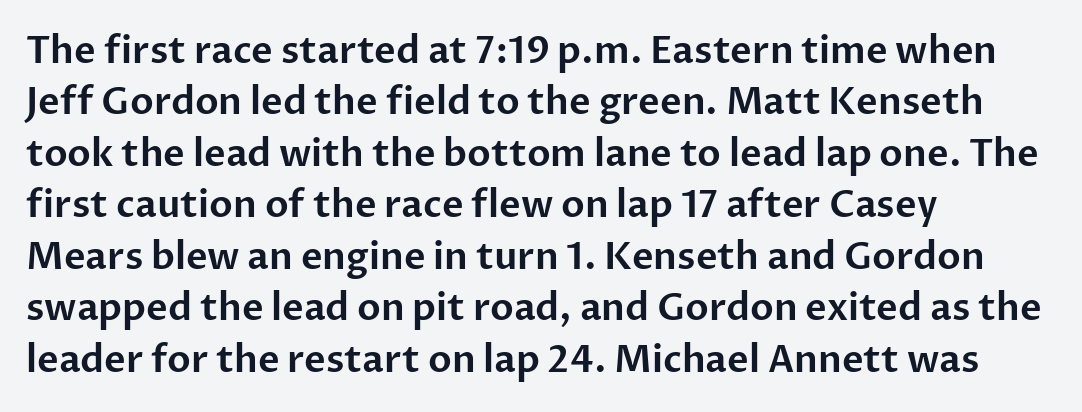
Honestly, the letter spacing is just normal — you wouldn't notice it. The specimen reads as upright at a glance. Beneath every word, the page is bare. Horizontally, the lines are justified to the leading edge only. The designer went with a sans here, leaving each stem footless. The passage shown is typed in a proportional face where columns would drift.
